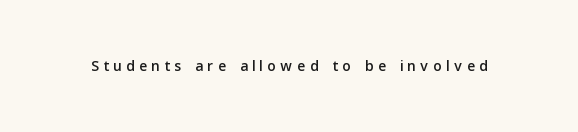
The image shows 21 px text type, upright; set unusually wide letter spacing (+0.23 em), not underlined.
